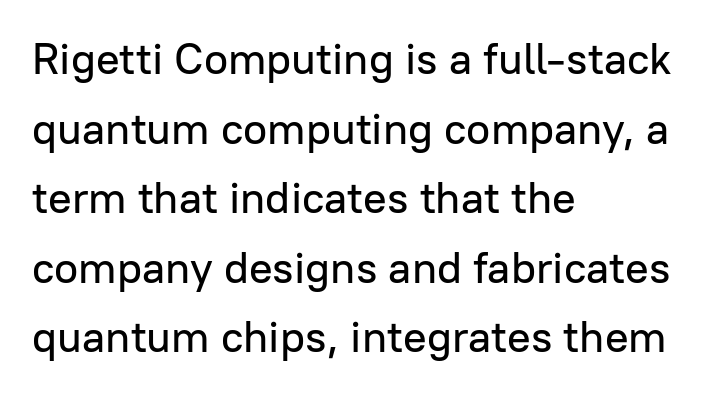
Q: Is the text italic (slanted)? A: No, it is upright.
Q: Is the typeface a serif or a sans-serif typeface? A: Sans-serif.
Q: Is the text underlined? A: No.
Q: How is the paragraph aligned? A: Left-aligned.
Q: Is the spacing between letters normal or unusually wide? A: Normal.
Q: Is the spacing between lines tight, normal or loose? A: Normal.
Q: Width (condensed, normal, or wide)? A: Normal.
Q: Stroke contrast? A: Low.
Q: x-height? A: Medium.
Q: Monospaced? A: No.
